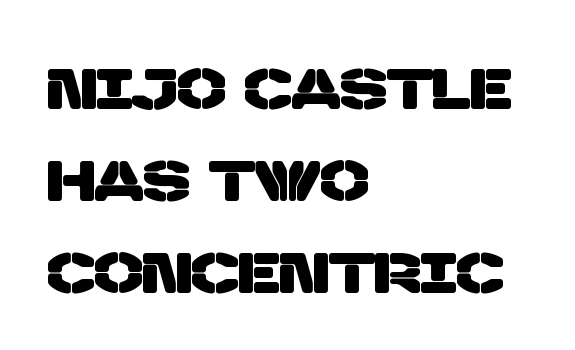
A typesetter would label this face a sans. Lines of text with bare space underneath. In terms of leading, this rendering sits right in the middle. One-word summary of the alignment: left.
